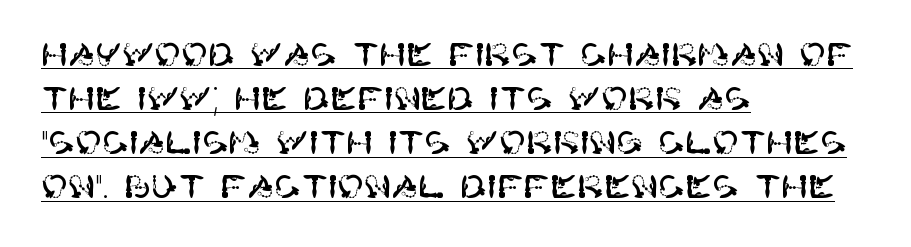
Q: Is the text italic (slanted)? A: No, it is upright.
Q: Is the typeface a serif or a sans-serif typeface? A: Sans-serif.
Q: Is the text underlined? A: Yes.
Q: How is the paragraph aligned? A: Left-aligned.
Q: Is the spacing between letters normal or unusually wide? A: Normal.
Q: Is the spacing between lines tight, normal or loose? A: Normal.
Q: Width (condensed, normal, or wide)? A: Normal.
Q: Stroke contrast? A: High.
Q: x-height? A: Large.
